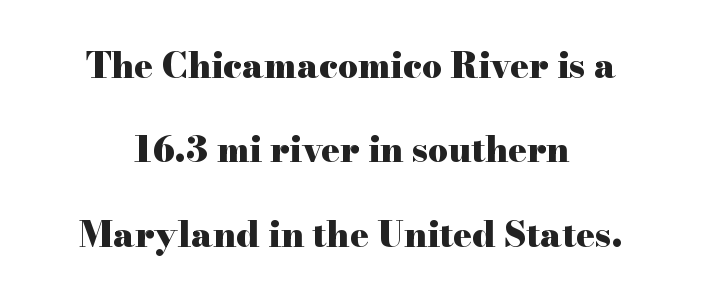
{"serif": "yes", "italic": "no", "bold": "yes", "weight": "heavy", "width": "wide", "stroke_contrast": "high", "x_height": "small", "monospaced": "no", "underline": "no", "align": "center", "line_spacing": "loose", "line_spacing_ratio": 2.41, "letter_spacing": "normal", "letter_spacing_em": 0.0, "glyph_px": 35}
